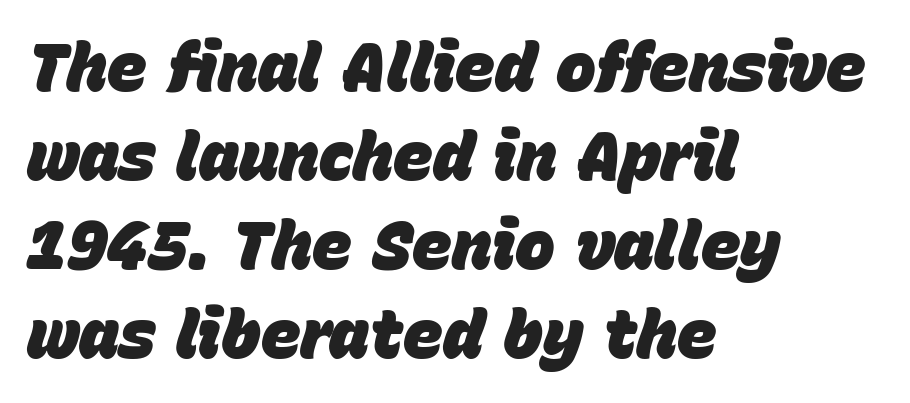
The image shows 67 px heavy type, italic (leaning right); set left-aligned, normal line spacing (1.33x), normal letter spacing, not underlined; low stroke contrast and a large x-height.
